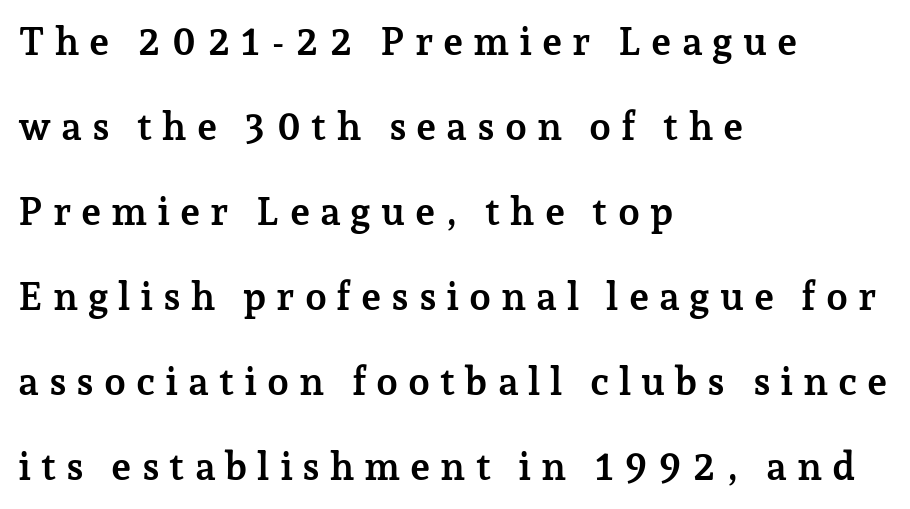
The image shows 39 px semibold serif type, upright; set left-aligned, loose line spacing (2.18x), unusually wide letter spacing (+0.25 em), not underlined; low stroke contrast and a medium x-height.
